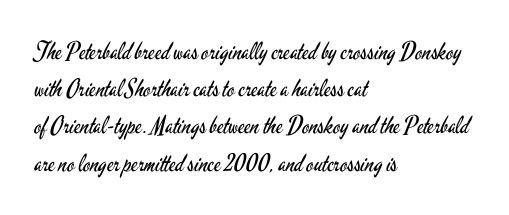
This sample uses plain, unmodified letter spacing. Has an underline been added? It has not. The designer left line spacing at the default. The cut favours lightness, reaching ordinary text weight at its darkest. Layout note: lines flush left.
